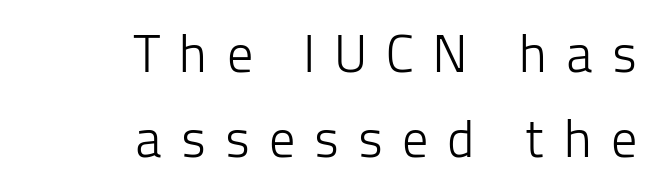
The face used here is a sans, in the tradition of grotesques and geometrics. Caption: multi-line text, flush right, ragged left. No letter is thick-stroked: the sample isn't bold. A normal amount of white space separates one row of letters from the next. The tracking jumps out immediately: characters are airy and widely separated. The font's upright variant was chosen for this text.
